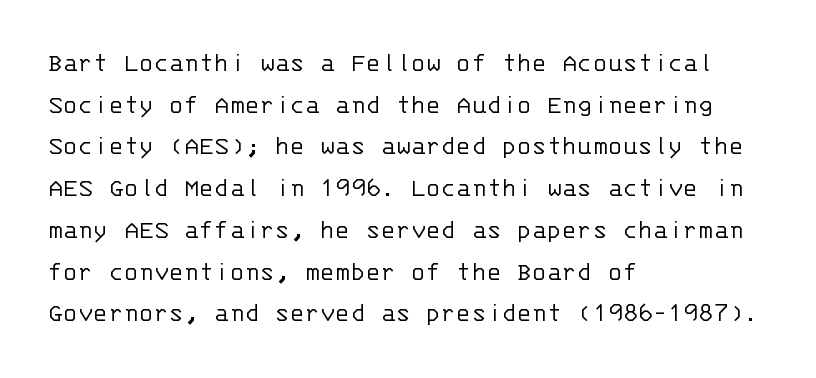
The letters stand straight up with perfectly vertical stems. The passage shown is typed in a monospace face where columns stay perfectly aligned. Normally led — the rows are evenly, conventionally spaced. Leftover space on each line is placed entirely after the last word.
